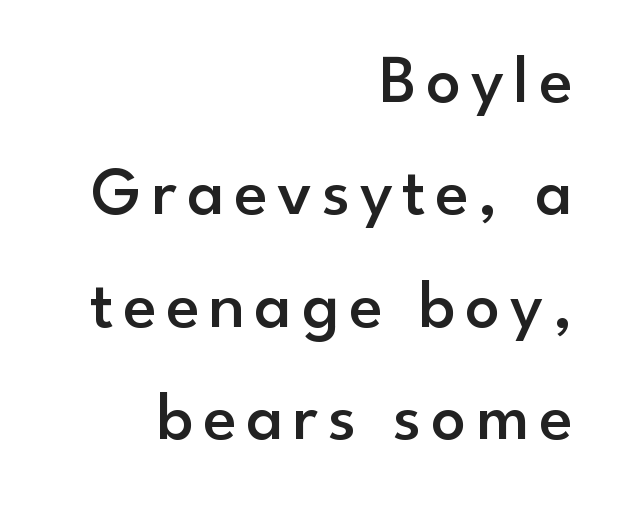
The image shows 69 px semibold sans-serif type, upright; set right-aligned, normal line spacing (1.63x), not underlined; low stroke contrast and a small x-height.
